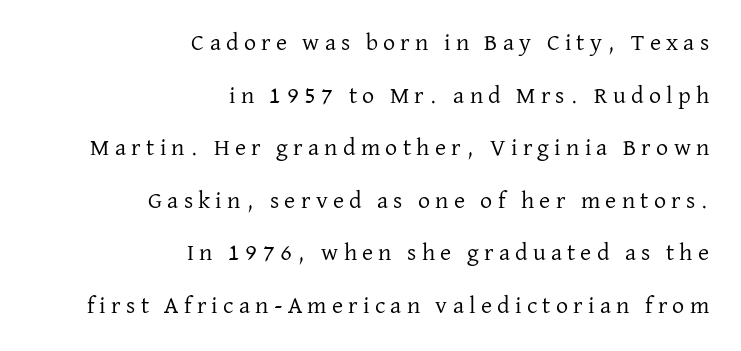
Compared with typical paragraphs, the rows here are farther apart. Just letters on the line, the space beneath them empty. These glyphs show unthickened strokes, regular width or finer. The lettering stays uniformly vertical, giving the passage a roman look. Every row of glyphs terminates at an identical x-position on the right. The passage shown has open, widely tracked lettering throughout.
